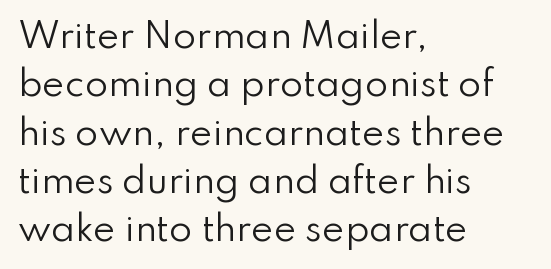
Proportional: the letters do not fall into vertical columns. The type sits square on the baseline with zero lean. These glyphs show unthickened strokes, regular width or finer. Whoever set this chose a conventional vertical rhythm. Each line starts at the same left margin while the right side varies. Characters follow at the spacing the type designer built in.
